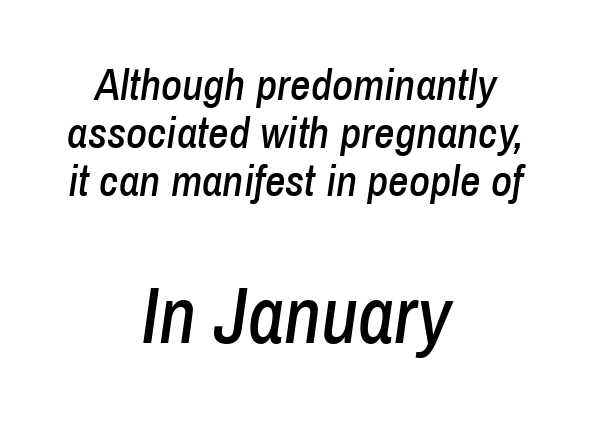
The leading is snug, giving the passage a crowded texture. A clean baseline with only descenders dipping below it. The lower block of text is set noticeably larger than the block above it. Posture: slanted. This sample is center-justified, so both line endings float freely. Note the varied advance widths — an 'i' is clearly narrower than an 'm'.
